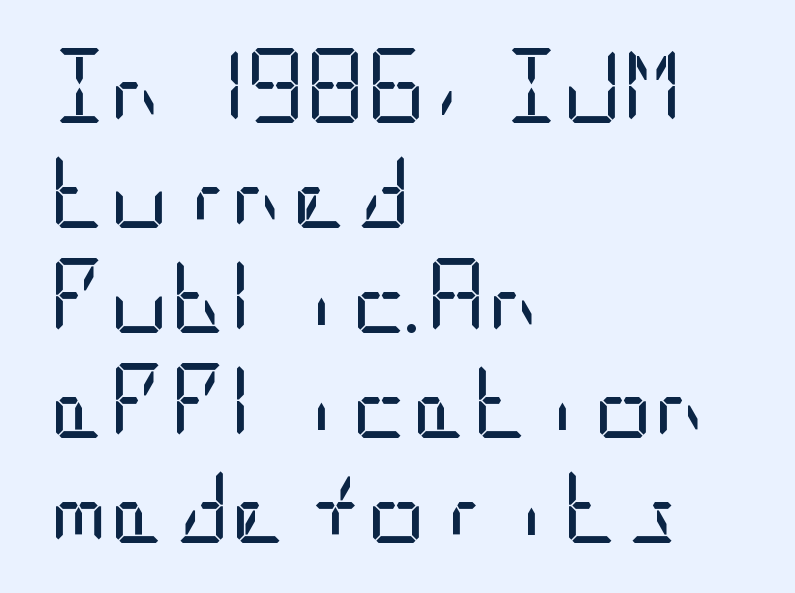
Q: Is the text bold? A: No.
Q: Is the text italic (slanted)? A: No, it is upright.
Q: Is the typeface a serif or a sans-serif typeface? A: Sans-serif.
Q: Is the text underlined? A: No.
Q: How is the paragraph aligned? A: Left-aligned.
Q: Is the spacing between letters normal or unusually wide? A: Normal.
Q: Is the spacing between lines tight, normal or loose? A: Normal.
Q: Width (condensed, normal, or wide)? A: Condensed.
Q: Stroke contrast? A: Low.
Q: x-height? A: Large.
